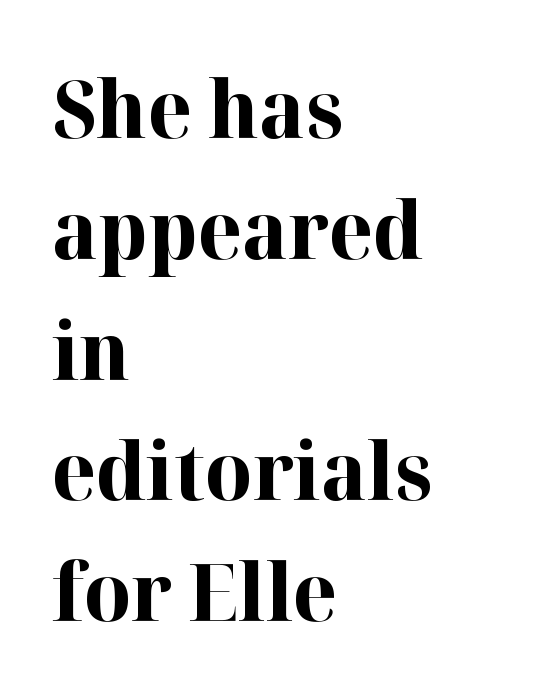
Q: Is the text bold? A: Yes.
Q: Is the text italic (slanted)? A: No, it is upright.
Q: Is the typeface a serif or a sans-serif typeface? A: Serif.
Q: Is the text underlined? A: No.
Q: How is the paragraph aligned? A: Left-aligned.
Q: Is the spacing between letters normal or unusually wide? A: Normal.
Q: Is the spacing between lines tight, normal or loose? A: Normal.
Q: Width (condensed, normal, or wide)? A: Normal.
Q: Stroke contrast? A: High.
Q: x-height? A: Medium.
Q: Monospaced? A: No.
